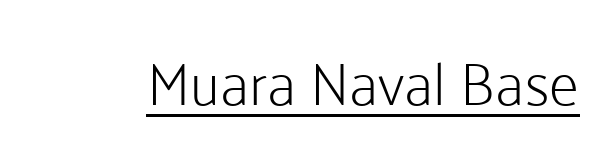
The image shows 60 px light sans-serif type, upright; set normal letter spacing, underlined; low stroke contrast and a medium x-height.
